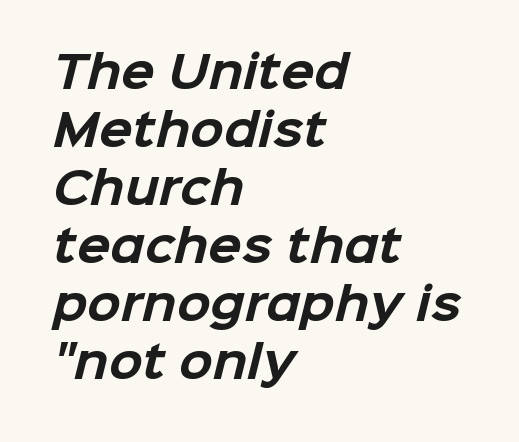
Q: Is the text bold? A: Yes.
Q: Is the typeface a serif or a sans-serif typeface? A: Sans-serif.
Q: Is the text underlined? A: No.
Q: How is the paragraph aligned? A: Left-aligned.
Q: Is the spacing between letters normal or unusually wide? A: Normal.
Q: Is the spacing between lines tight, normal or loose? A: Normal.
Q: Width (condensed, normal, or wide)? A: Normal.
Q: Stroke contrast? A: Low.
Q: x-height? A: Medium.
Q: Monospaced? A: No.
